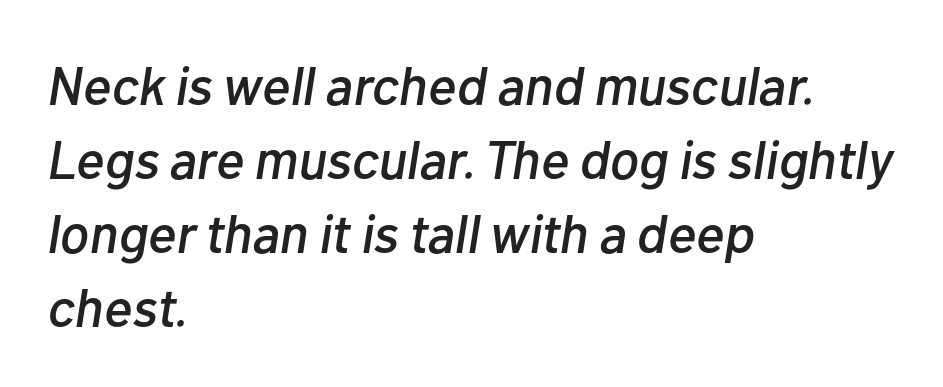
{"italic": "yes", "lean": "right", "slant_degrees": 10, "width": "normal", "stroke_contrast": "low", "x_height": "medium", "monospaced": "no", "underline": "no", "align": "left", "line_spacing": "normal", "line_spacing_ratio": 1.37, "letter_spacing": "normal", "letter_spacing_em": 0.0, "glyph_px": 54}
